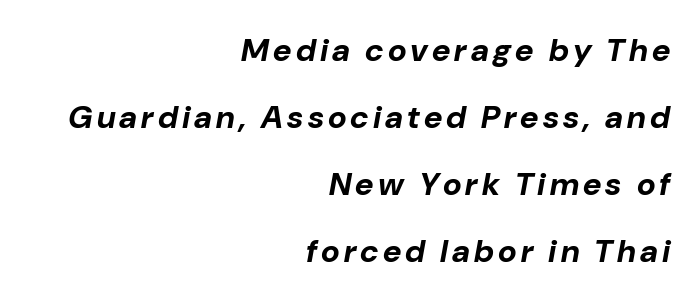
The image shows 32 px bold type, italic (leaning right); set right-aligned, loose line spacing (2.09x), not underlined; low stroke contrast and a medium x-height.
